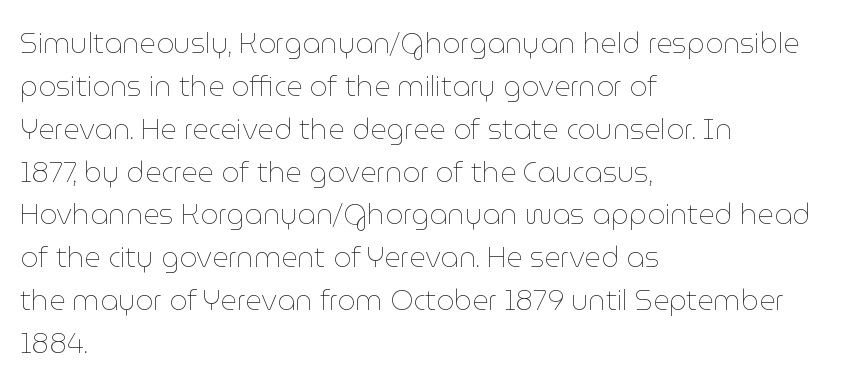
Q: Is the text bold? A: No.
Q: Is the text italic (slanted)? A: No, it is upright.
Q: Is the text underlined? A: No.
Q: How is the paragraph aligned? A: Left-aligned.
Q: Is the spacing between letters normal or unusually wide? A: Normal.
Q: Is the spacing between lines tight, normal or loose? A: Normal.
Q: Width (condensed, normal, or wide)? A: Normal.
Q: Stroke contrast? A: Low.
Q: x-height? A: Medium.
Q: Monospaced? A: No.
